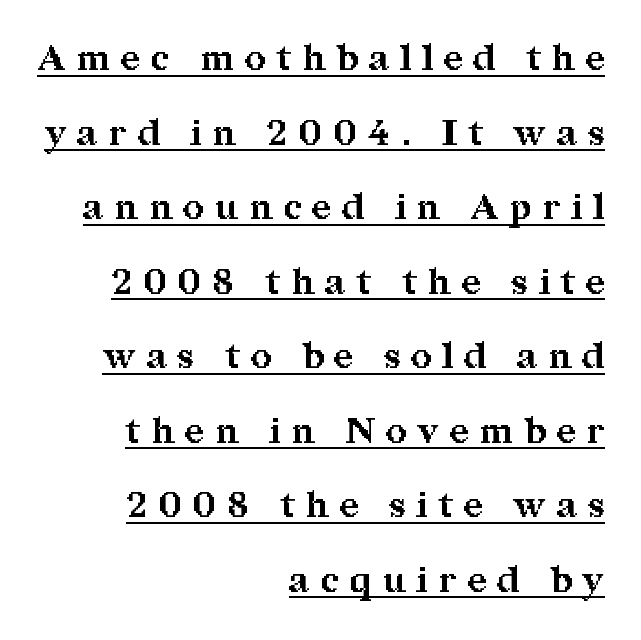
These lines are rendered in a variable-pitch font. Stroke thickness is high; the sample reads as a true bold. The words here are underlined. Examine the stroke ends and you'll spot serifs.
